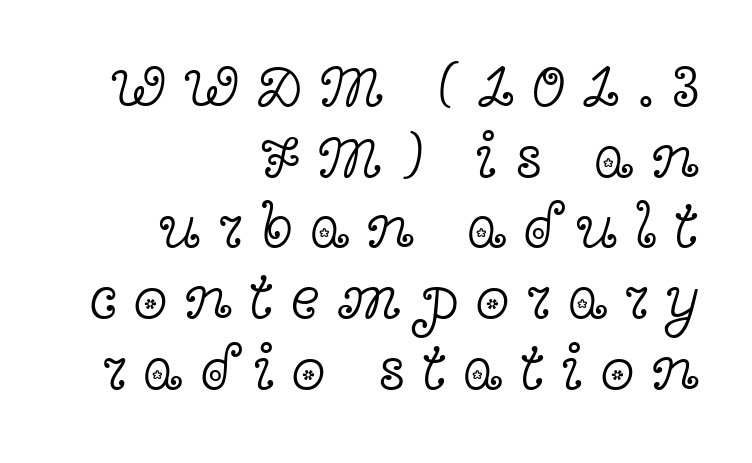
Q: Is the text bold? A: No.
Q: Is the text italic (slanted)? A: No, it is upright.
Q: Is the typeface a serif or a sans-serif typeface? A: Serif.
Q: Is the text underlined? A: No.
Q: How is the paragraph aligned? A: Right-aligned.
Q: Is the spacing between letters normal or unusually wide? A: Unusually wide.
Q: Is the spacing between lines tight, normal or loose? A: Tight.
Q: Width (condensed, normal, or wide)? A: Wide.
Q: x-height? A: Medium.
Q: Monospaced? A: No.
